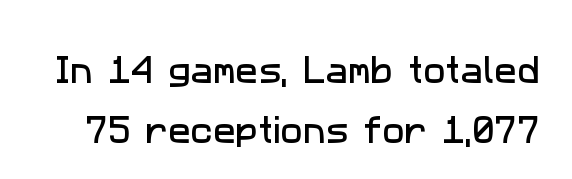
Q: Is the typeface a serif or a sans-serif typeface? A: Sans-serif.
Q: Is the text underlined? A: No.
Q: Is the spacing between letters normal or unusually wide? A: Normal.
Q: Is the spacing between lines tight, normal or loose? A: Loose.
Q: Width (condensed, normal, or wide)? A: Normal.
Q: Stroke contrast? A: Low.
Q: x-height? A: Medium.
Q: Monospaced? A: No.
